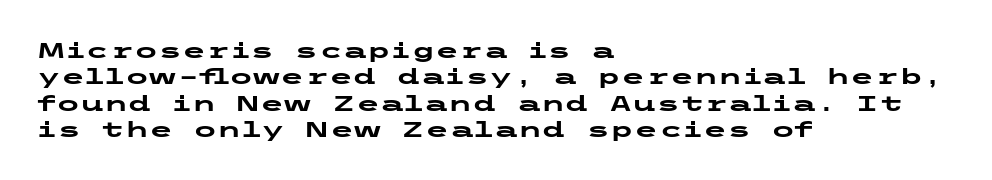
{"italic": "no", "bold": "yes", "underline": "no", "align": "left", "line_spacing_ratio": 1.2, "letter_spacing": "normal", "letter_spacing_em": 0.0, "glyph_px": 22}
